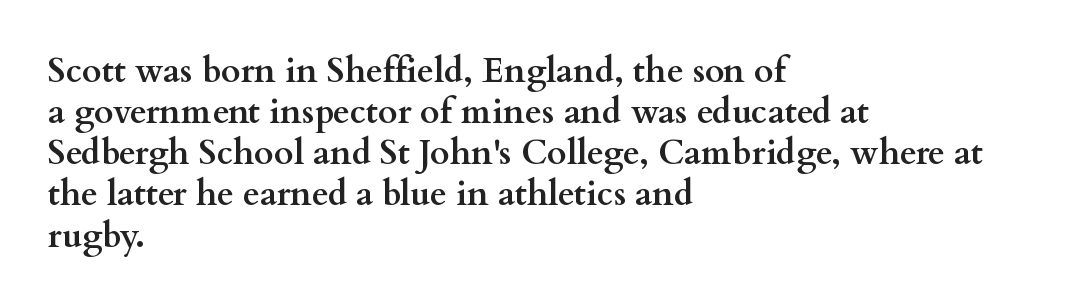
{"serif": "yes", "italic": "no", "bold": "yes", "weight": "semibold", "width": "wide", "stroke_contrast": "medium", "x_height": "small", "monospaced": "no", "underline": "no", "align": "left", "line_spacing_ratio": 1.21, "letter_spacing": "normal", "letter_spacing_em": 0.0, "glyph_px": 34}
